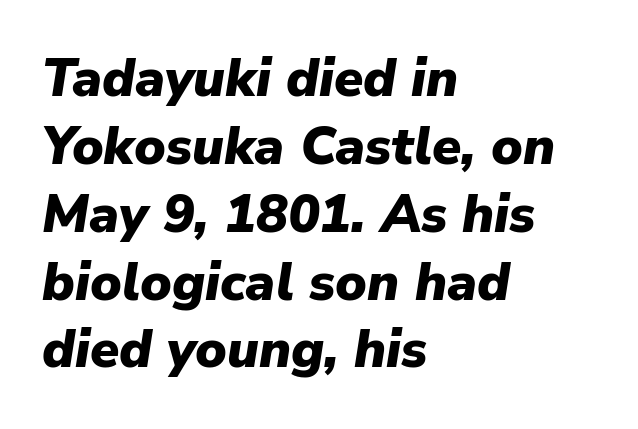
The image shows 53 px heavy type, italic (leaning right); set left-aligned, normal line spacing (1.28x), normal letter spacing, not underlined; low stroke contrast and a medium x-height.
